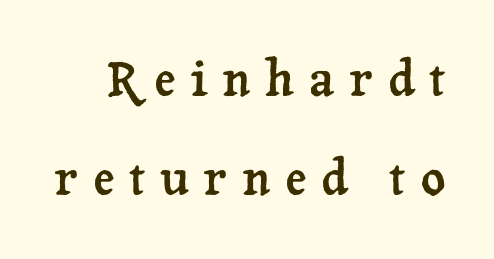
The typeface chosen for these lines features serifs. Unlike italic type, these characters show no tilt at all. Summary of vertical rhythm: relaxed, with wide interline spacing. Look at the tracking — it's clearly loosened, letters drifting apart. Underlining? Definitely not there. The rendering uses natural spacing where letterforms have individual widths.
